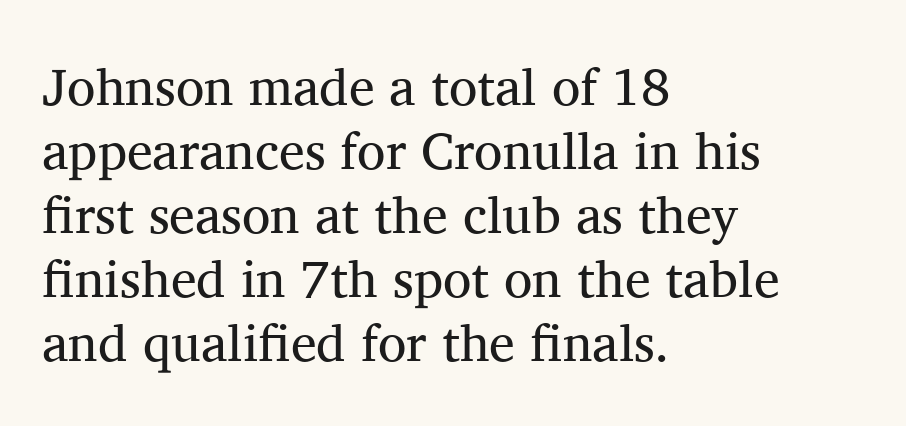
Line beginnings align vertically; line endings do not. Glyph-to-glyph distance matches everyday printed text. The gap between lines stays unmarked. Do the characters align in a grid? No, the font is proportional. This sample uses an upright cut, with every glyph sitting square on the baseline.
